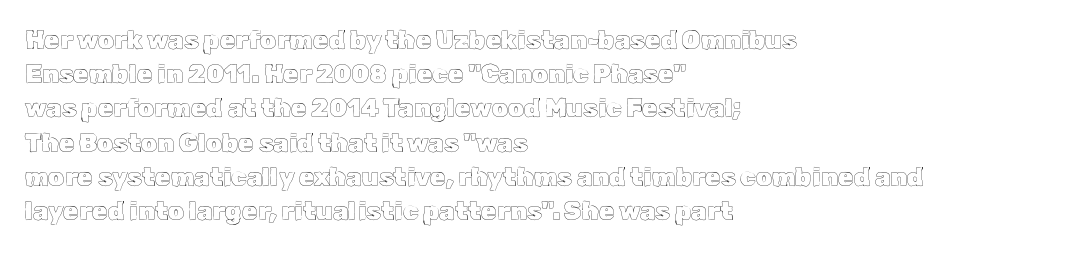
{"italic": "no", "underline": "no", "align": "left", "line_spacing": "normal", "line_spacing_ratio": 1.37, "letter_spacing": "normal", "letter_spacing_em": 0.0, "glyph_px": 25}
